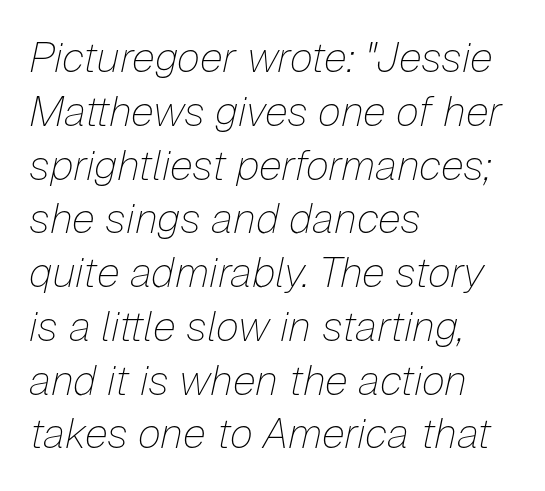
{"italic": "yes", "lean": "right", "slant_degrees": 12, "bold": "no", "weight": "thin", "width": "normal", "stroke_contrast": "low", "x_height": "medium", "monospaced": "no", "underline": "no", "align": "left", "line_spacing": "normal", "line_spacing_ratio": 1.28, "letter_spacing": "normal", "letter_spacing_em": 0.0, "glyph_px": 42}
